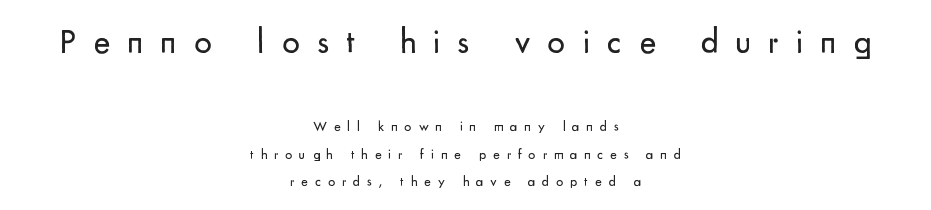
This is not heavy type; no bold has been used. Letter spacing: wide. Here the first block reads like a headline and the second like body copy. The rendering uses a large line-height, opening up the rows.
